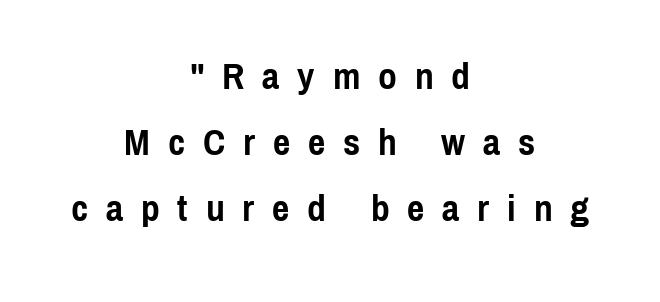
{"serif": "no", "italic": "no", "bold": "yes", "weight": "semibold", "width": "condensed", "x_height": "medium", "monospaced": "no", "underline": "no", "align": "center", "line_spacing_ratio": 1.74, "letter_spacing": "wide", "letter_spacing_em": 0.47, "glyph_px": 38}
